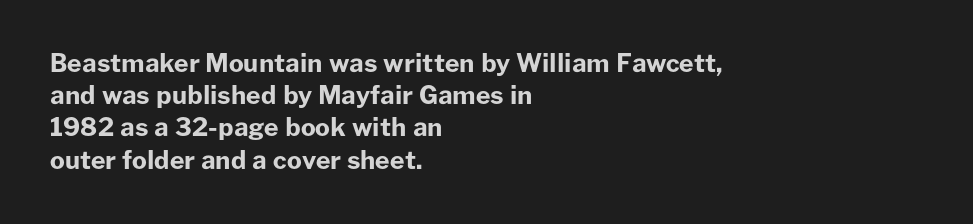
The lines sit at an ordinary, default distance from one another. Italic? Not at all — the glyphs are vertical. This rendering leaves character spacing at its baseline value. A student would call this left alignment; a typographer would say flush left, rag right.
